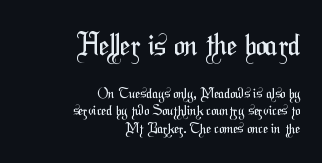
The image shows 29 px regular-weight, condensed sans-serif type; set right-aligned, normal line spacing (1.26x), normal letter spacing, not underlined; the first (top) block is 2.07x larger; medium stroke contrast and a medium x-height.
